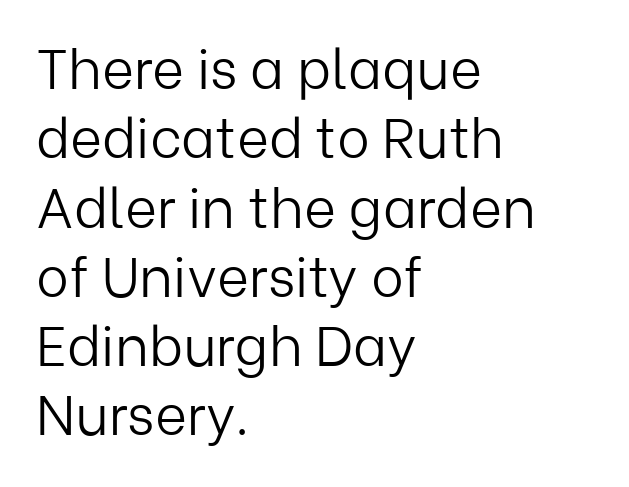
The image shows 55 px light sans-serif type, upright; set left-aligned, normal line spacing (1.26x), normal letter spacing, not underlined; low stroke contrast and a medium x-height.
